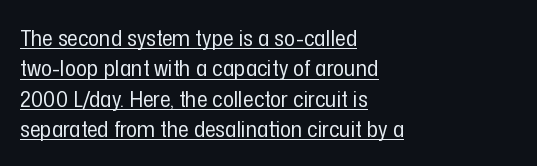
Quick note: interline space is typical. Stroke mass is kept to a normal reading level or below. Words appear dense and cohesive because spacing is normal. The rendering anchors every line to the left-hand side. Posture: upright roman.
